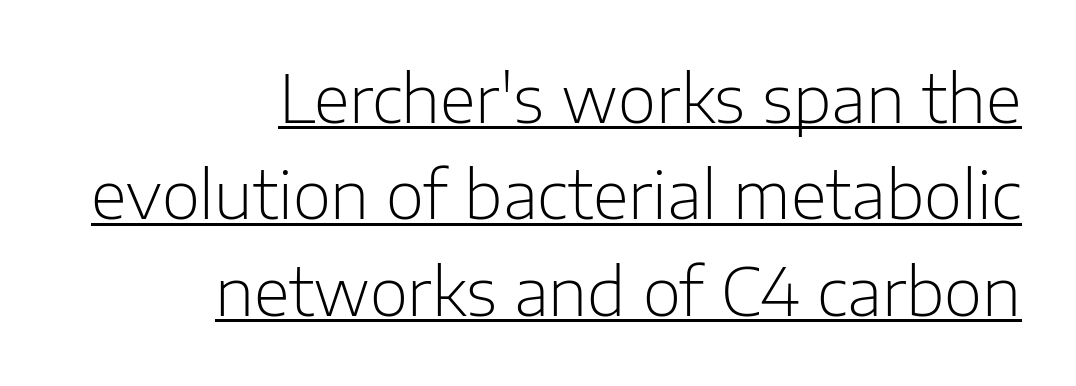
{"serif": "no", "italic": "no", "bold": "no", "weight": "light", "width": "normal", "stroke_contrast": "low", "x_height": "medium", "monospaced": "no", "underline": "yes", "align": "right", "line_spacing": "normal", "line_spacing_ratio": 1.46, "letter_spacing": "normal", "letter_spacing_em": 0.0, "glyph_px": 66}
